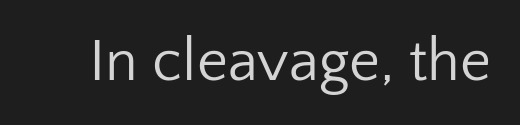
The image shows 60 px regular-weight sans-serif type, upright; set normal letter spacing, not underlined; low stroke contrast and a medium x-height.
